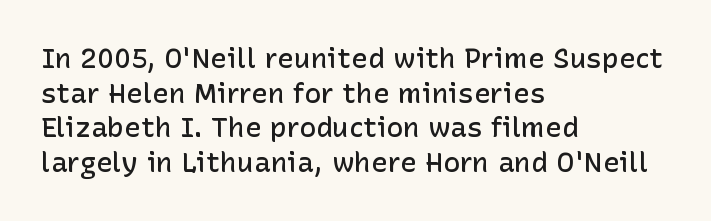
The specimen omits any rule beneath the text block's lines. The letters advance in unequal steps, a hallmark of proportional type. When letters stand straight like this, we call the style roman or upright. Heft: intermediate — a semibold.
